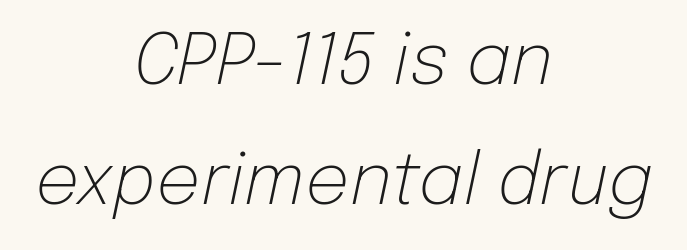
The image shows 70 px light type, italic (leaning right); set centered, line spacing 1.72x, normal letter spacing, not underlined; low stroke contrast and a medium x-height.
